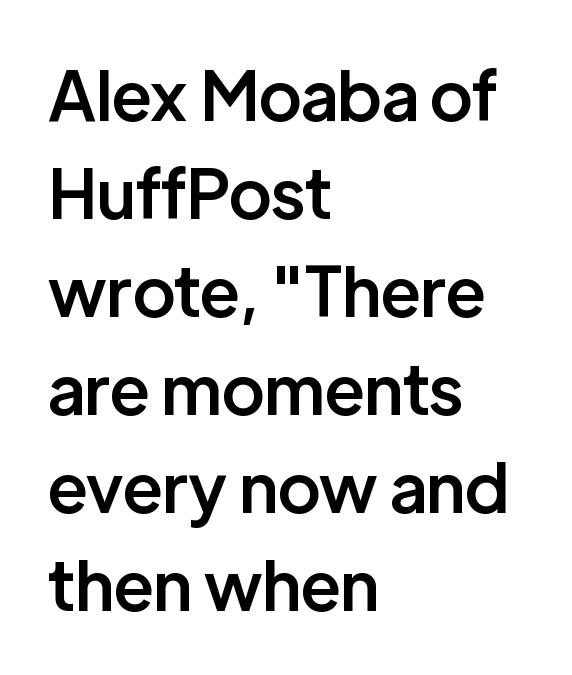
The image shows 68 px semibold sans-serif type, upright; set left-aligned, normal line spacing (1.44x), normal letter spacing, not underlined; low stroke contrast and a medium x-height.
